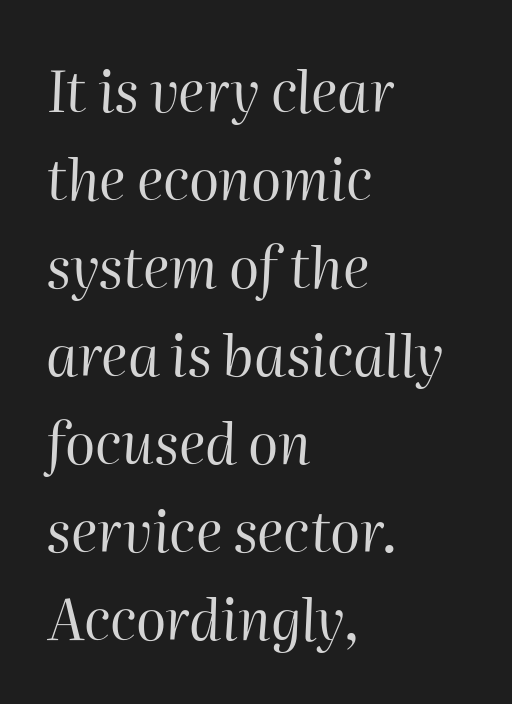
{"italic": "yes", "lean": "right", "slant_degrees": 2, "bold": "no", "weight": "regular", "width": "normal", "stroke_contrast": "high", "x_height": "medium", "monospaced": "no", "underline": "no", "align": "left", "line_spacing": "normal", "line_spacing_ratio": 1.57, "letter_spacing": "normal", "letter_spacing_em": 0.0, "glyph_px": 56}
